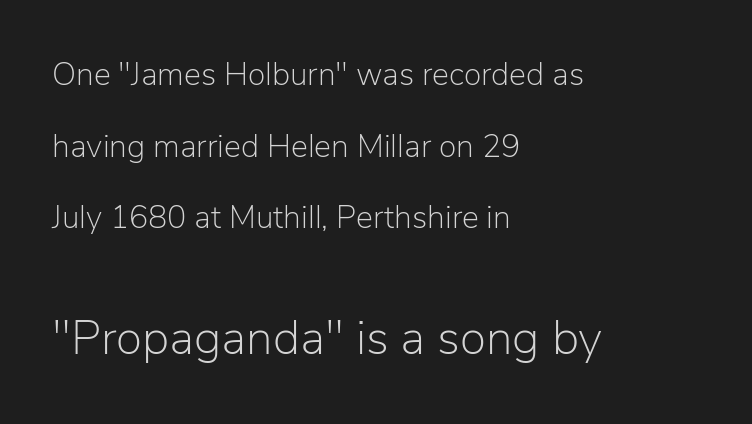
{"serif": "no", "italic": "no", "bold": "no", "weight": "light", "width": "normal", "stroke_contrast": "low", "x_height": "medium", "monospaced": "no", "underline": "no", "align": "left", "line_spacing": "loose", "line_spacing_ratio": 2.24, "letter_spacing": "normal", "letter_spacing_em": 0.0, "larger_block": "second", "size_ratio": 1.5, "glyph_px": 48}
